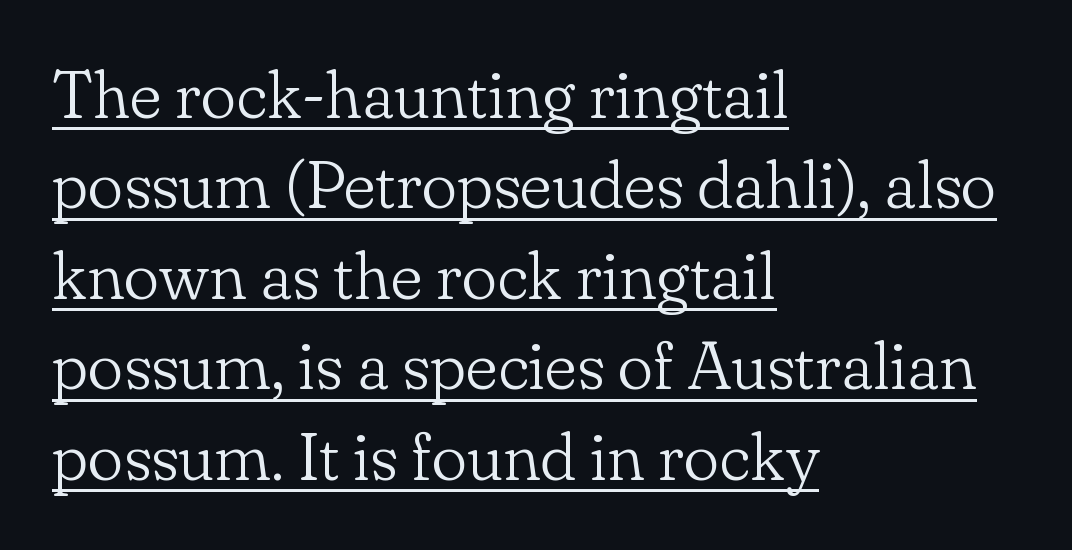
Descenders here cross a horizontal rule under the line. These lines are rendered in a variable-pitch font. Weight class: somewhere from thin through regular. The letterforms sit shoulder to shoulder at normal distance. Yep, those are serifs on the letters.
